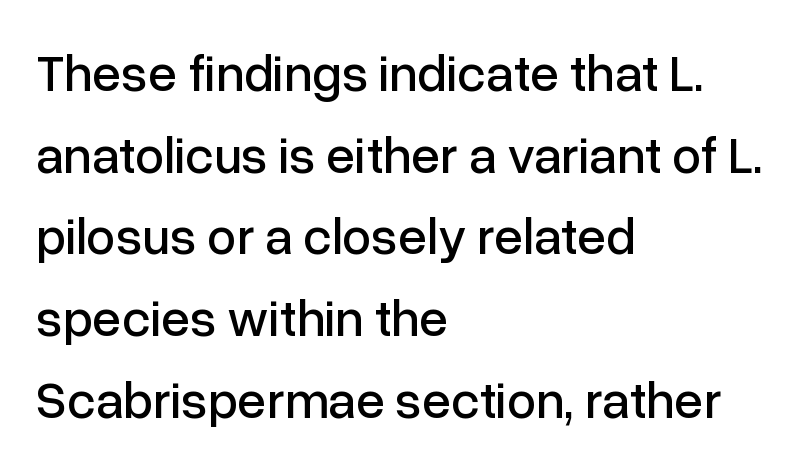
The image shows 52 px sans-serif type, upright; set left-aligned, normal line spacing (1.57x), normal letter spacing, not underlined; low stroke contrast and a medium x-height.
